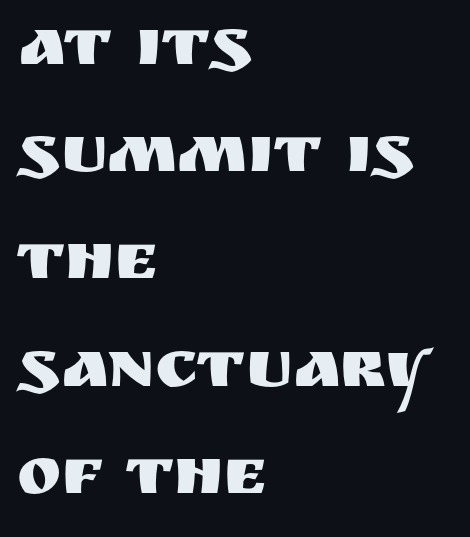
This rendering employs a face without finishing strokes, i.e., a sans-serif. Check the space under the baseline: it is left empty. Typeset ragged right — the left edge is the straight one. Note the varied advance widths — an 'i' is clearly narrower than an 'm'.
